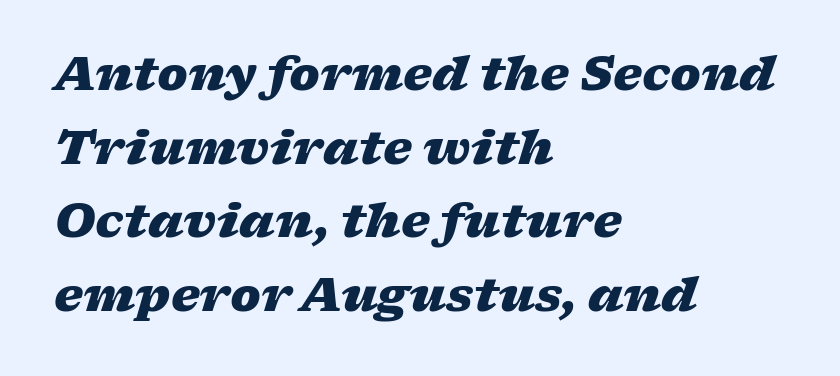
{"italic": "yes", "lean": "right", "slant_degrees": 17, "bold": "yes", "weight": "heavy", "width": "wide", "stroke_contrast": "low", "x_height": "medium", "monospaced": "no", "underline": "no", "align": "left", "line_spacing": "normal", "line_spacing_ratio": 1.6, "letter_spacing": "normal", "letter_spacing_em": 0.0, "glyph_px": 46}
